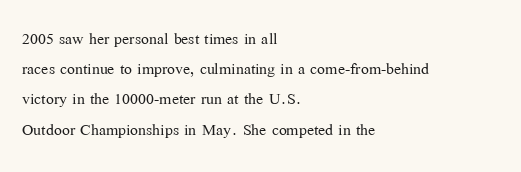
{"italic": "no", "bold": "no", "underline": "no", "align": "left", "line_spacing": "normal", "line_spacing_ratio": 1.44, "letter_spacing": "normal", "letter_spacing_em": 0.0, "glyph_px": 21}
